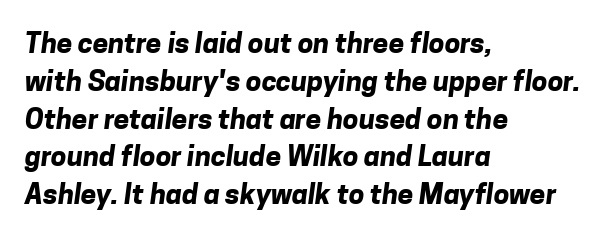
Line spacing here is normal. The typeface chosen for these lines omits serifs. A student would call this left alignment; a typographer would say flush left, rag right. Glance below the letters and you will spot only blank space. You could not count columns in this text — the font is proportionally spaced.
